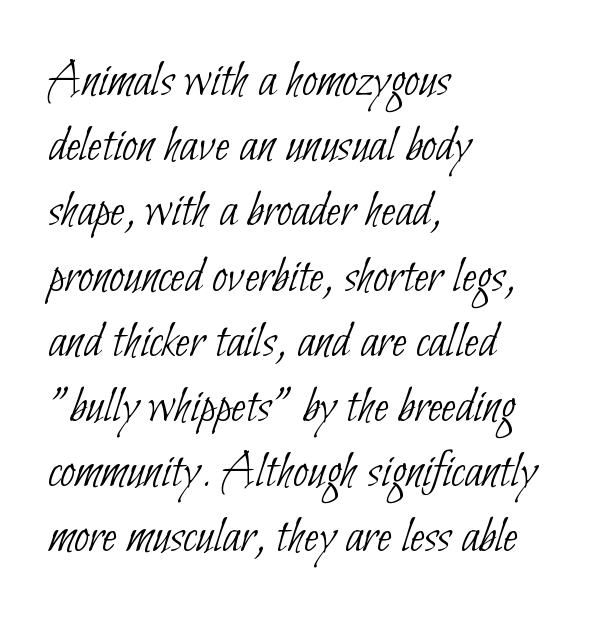
Q: Is the text bold? A: No.
Q: Is the typeface a serif or a sans-serif typeface? A: Sans-serif.
Q: Is the text underlined? A: No.
Q: How is the paragraph aligned? A: Left-aligned.
Q: Is the spacing between letters normal or unusually wide? A: Normal.
Q: Width (condensed, normal, or wide)? A: Condensed.
Q: Stroke contrast? A: Low.
Q: x-height? A: Small.
Q: Monospaced? A: No.
